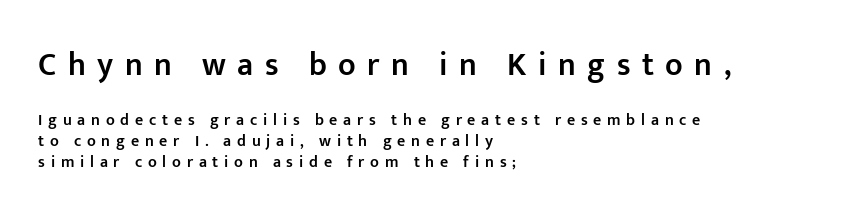
A typesetter would mark this as roman, not italic. The face used here is a sans, in the tradition of grotesques and geometrics. The block of text has a typical density, with ordinary space between rows. The foot of each line stays bare and open. Emphasis by weight is partial: semibold.
